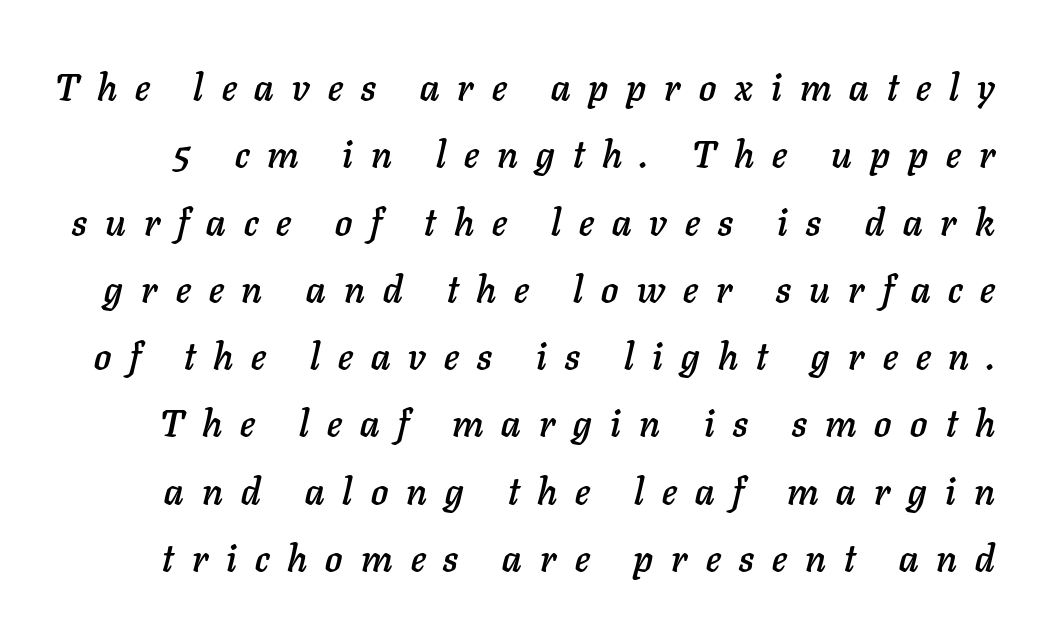
This sample has the flowing, uneven cadence of proportional lettering. The horizontal fit of the characters is loose and conspicuously gappy. The axis of the letterforms is tilted away from vertical. Glance below the letters and you will spot only blank space.
